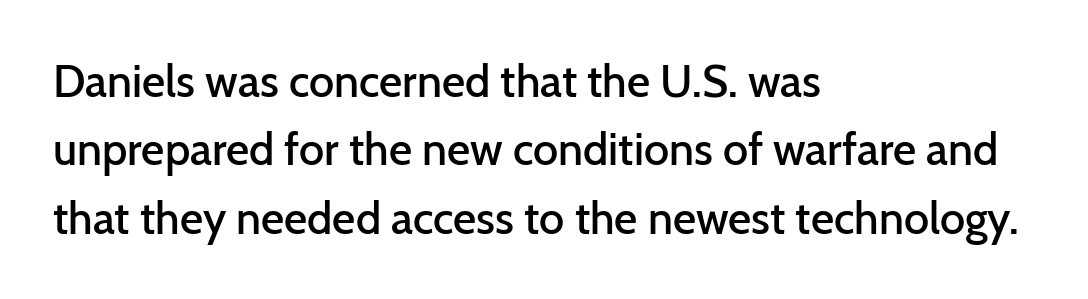
The image shows 45 px semibold sans-serif type, upright; set left-aligned, normal line spacing (1.52x), normal letter spacing, not underlined; low stroke contrast and a medium x-height.
